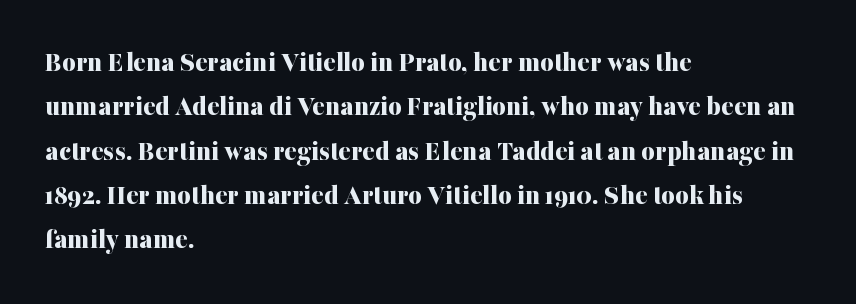
The image shows 29 px bold serif type, upright; set left-aligned, normal line spacing (1.53x), normal letter spacing, not underlined; medium stroke contrast and a medium x-height.
